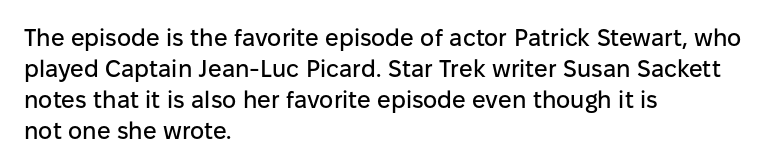
{"italic": "no", "underline": "no", "align": "left", "line_spacing": "normal", "line_spacing_ratio": 1.29, "letter_spacing": "normal", "letter_spacing_em": 0.0, "glyph_px": 24}
